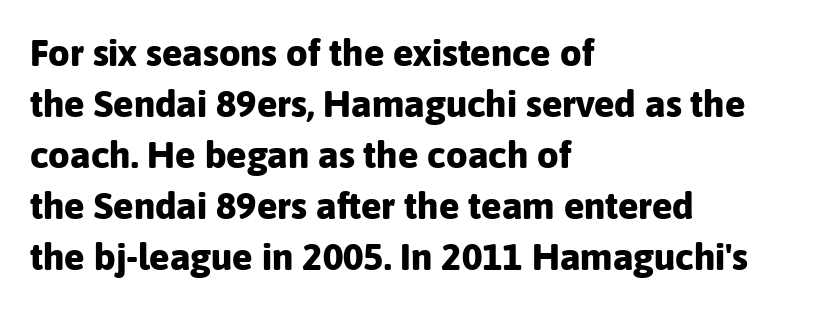
{"serif": "no", "italic": "no", "bold": "yes", "weight": "bold", "width": "normal", "stroke_contrast": "low", "x_height": "medium", "monospaced": "no", "underline": "no", "align": "left", "line_spacing": "normal", "line_spacing_ratio": 1.34, "letter_spacing": "normal", "letter_spacing_em": 0.0, "glyph_px": 38}
